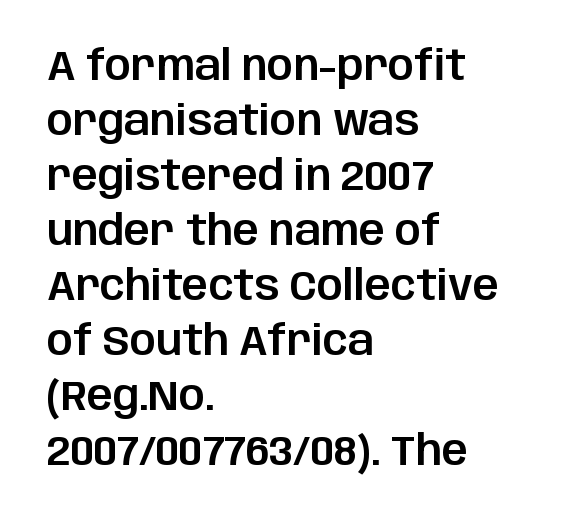
{"serif": "no", "italic": "no", "width": "normal", "stroke_contrast": "low", "x_height": "large", "monospaced": "no", "underline": "no", "align": "left", "line_spacing": "normal", "line_spacing_ratio": 1.34, "letter_spacing": "normal", "letter_spacing_em": 0.0, "glyph_px": 41}
